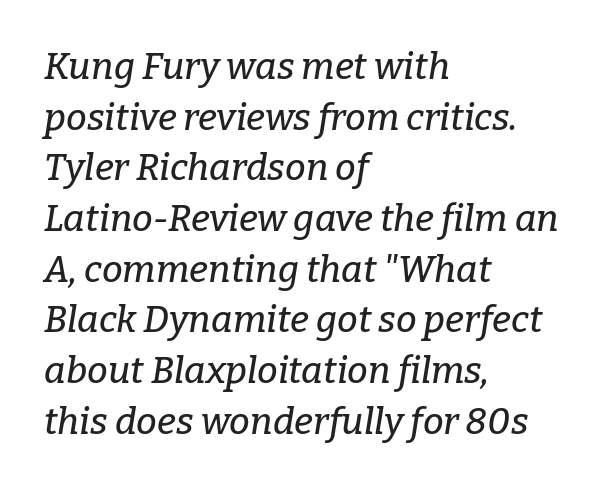
The image shows 37 px serif type, italic (leaning right); set left-aligned, normal line spacing (1.37x), normal letter spacing, not underlined; low stroke contrast and a medium x-height.
